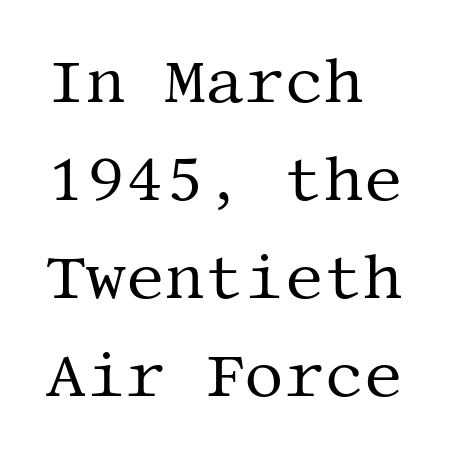
{"serif": "yes", "italic": "no", "bold": "no", "weight": "regular", "width": "normal", "stroke_contrast": "medium", "x_height": "large", "underline": "no", "align": "left", "line_spacing": "normal", "line_spacing_ratio": 1.58, "letter_spacing": "normal", "letter_spacing_em": 0.0, "glyph_px": 62}
